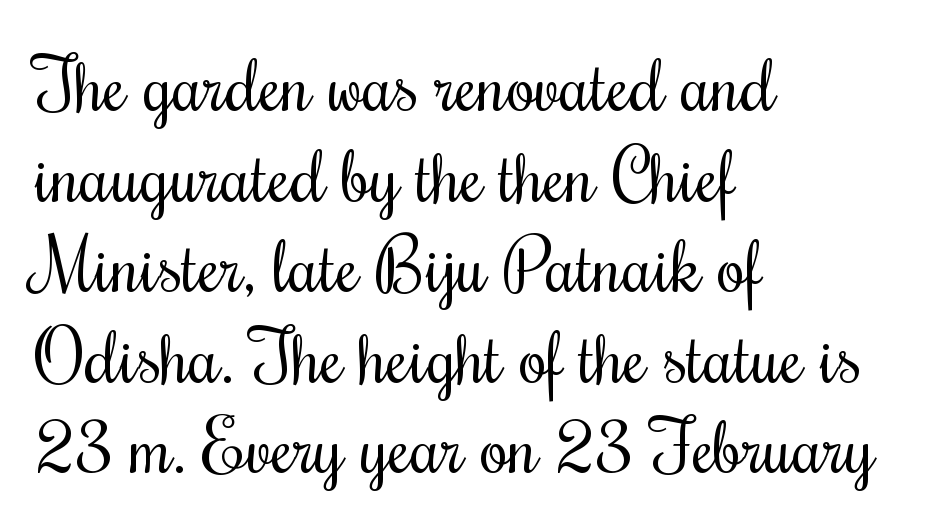
Q: Is the text bold? A: No.
Q: Is the text italic (slanted)? A: Yes.
Q: Is the typeface a serif or a sans-serif typeface? A: Serif.
Q: Is the text underlined? A: No.
Q: How is the paragraph aligned? A: Left-aligned.
Q: Is the spacing between letters normal or unusually wide? A: Normal.
Q: Width (condensed, normal, or wide)? A: Condensed.
Q: Stroke contrast? A: Medium.
Q: x-height? A: Small.
Q: Monospaced? A: No.
